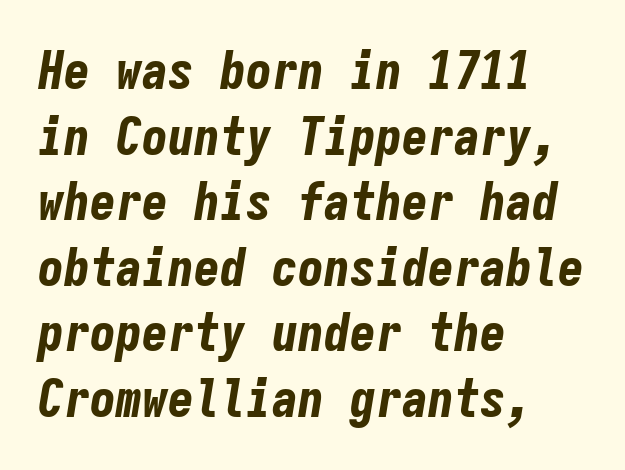
{"italic": "yes", "lean": "right", "slant_degrees": 9, "bold": "yes", "weight": "bold", "width": "condensed", "stroke_contrast": "low", "x_height": "medium", "monospaced": "yes", "underline": "no", "align": "left", "line_spacing": "normal", "line_spacing_ratio": 1.26, "letter_spacing": "normal", "letter_spacing_em": 0.0, "glyph_px": 52}
